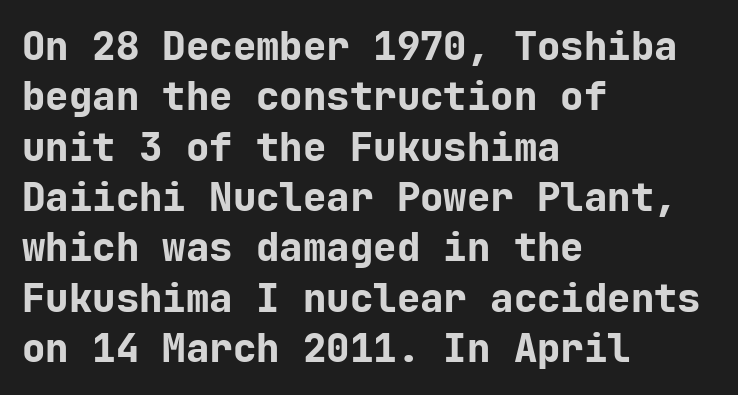
{"serif": "no", "italic": "no", "bold": "yes", "weight": "bold", "width": "normal", "stroke_contrast": "low", "x_height": "medium", "monospaced": "yes", "underline": "no", "align": "left", "line_spacing": "normal", "line_spacing_ratio": 1.29, "letter_spacing": "normal", "letter_spacing_em": 0.0, "glyph_px": 39}
